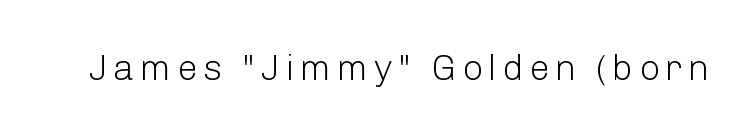
{"serif": "no", "italic": "no", "bold": "no", "weight": "light", "width": "normal", "stroke_contrast": "low", "x_height": "medium", "monospaced": "no", "underline": "no", "glyph_px": 37}
